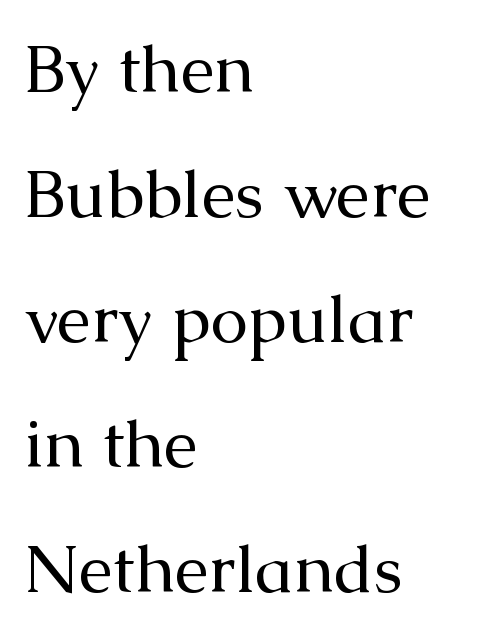
Q: Is the text bold? A: No.
Q: Is the text italic (slanted)? A: No, it is upright.
Q: Is the typeface a serif or a sans-serif typeface? A: Serif.
Q: Is the text underlined? A: No.
Q: How is the paragraph aligned? A: Left-aligned.
Q: Is the spacing between letters normal or unusually wide? A: Normal.
Q: Width (condensed, normal, or wide)? A: Normal.
Q: Stroke contrast? A: Medium.
Q: x-height? A: Medium.
Q: Monospaced? A: No.
